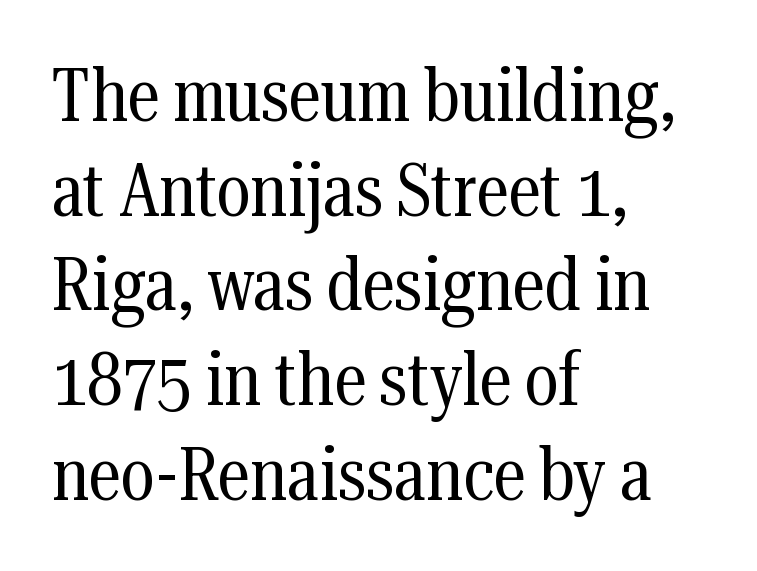
The image shows 74 px regular-weight, condensed serif type, upright; set left-aligned, normal line spacing (1.28x), normal letter spacing, not underlined; medium stroke contrast and a medium x-height.
